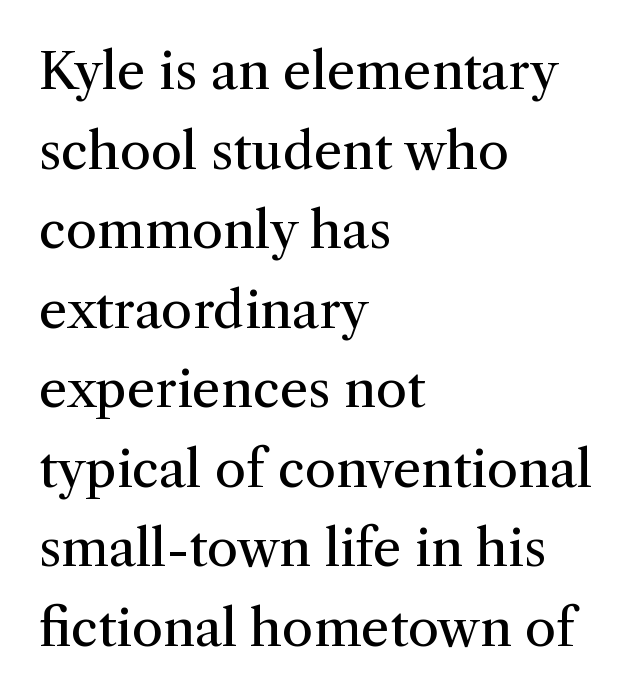
The image shows 51 px regular-weight serif type, upright; set left-aligned, normal line spacing (1.56x), normal letter spacing, not underlined; medium stroke contrast and a medium x-height.
